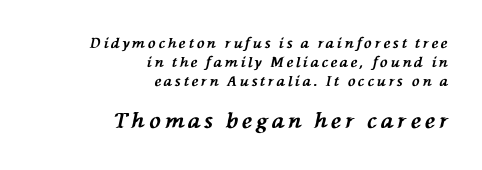
Q: Is the text bold? A: Yes.
Q: Is the text italic (slanted)? A: Yes, it leans left by about 76 degrees.
Q: Is the text underlined? A: No.
Q: How is the paragraph aligned? A: Right-aligned.
Q: Is the spacing between letters normal or unusually wide? A: Unusually wide.
Q: Is the spacing between lines tight, normal or loose? A: Normal.
Q: Which block of text is set in a larger size, the first (top) or the second (bottom)? A: The second (bottom) one.
